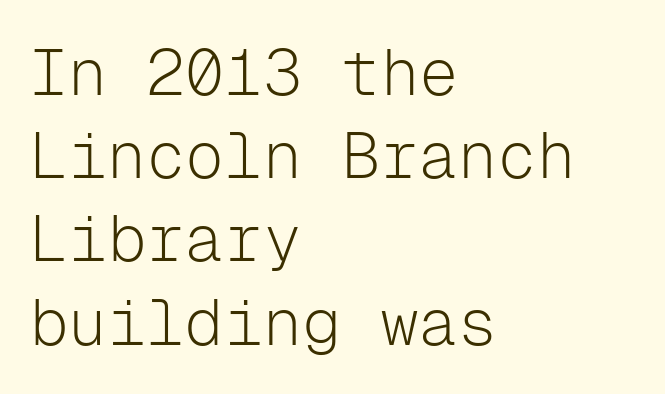
Q: Is the text bold? A: No.
Q: Is the text italic (slanted)? A: No, it is upright.
Q: Is the typeface a serif or a sans-serif typeface? A: Sans-serif.
Q: Is the text underlined? A: No.
Q: How is the paragraph aligned? A: Left-aligned.
Q: Is the spacing between letters normal or unusually wide? A: Normal.
Q: Is the spacing between lines tight, normal or loose? A: Normal.
Q: Width (condensed, normal, or wide)? A: Normal.
Q: Stroke contrast? A: Low.
Q: x-height? A: Medium.
Q: Monospaced? A: Yes.
